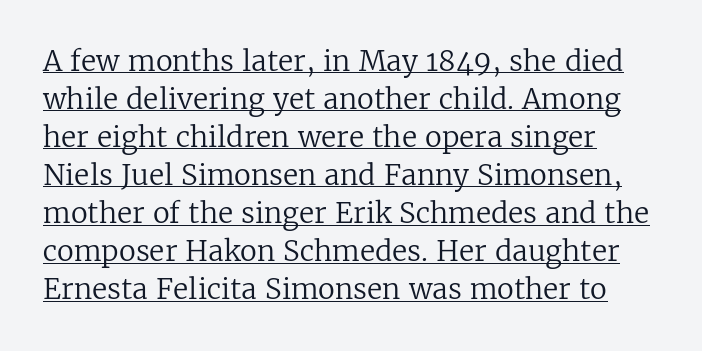
This rendering leaves character spacing at its baseline value. Varying glyph widths throughout — classic text-font behaviour. The lines are quadded left. The strokes carry an ordinary text weight at most. Has an underline been added? It has.
